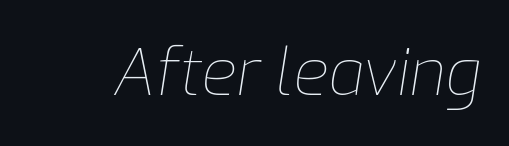
Q: Is the text bold? A: No.
Q: Is the text italic (slanted)? A: Yes, it leans right by about 9 degrees.
Q: Is the text underlined? A: No.
Q: Is the spacing between letters normal or unusually wide? A: Normal.
Q: Width (condensed, normal, or wide)? A: Normal.
Q: Stroke contrast? A: Low.
Q: x-height? A: Medium.
Q: Monospaced? A: No.
